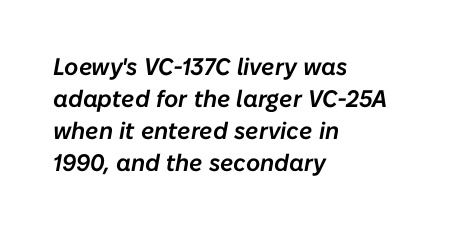
{"italic": "yes", "lean": "right", "slant_degrees": 10, "underline": "no", "align": "left", "line_spacing": "normal", "line_spacing_ratio": 1.34, "letter_spacing": "normal", "letter_spacing_em": 0.0, "glyph_px": 24}
